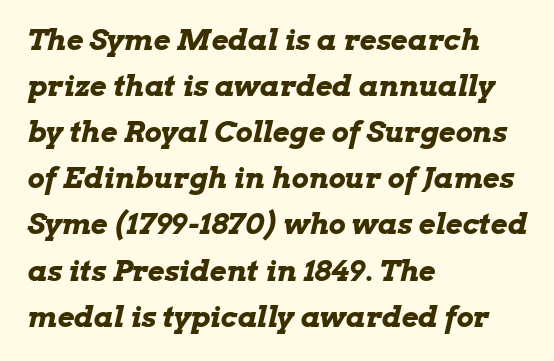
Q: Is the text bold? A: Yes.
Q: Is the text italic (slanted)? A: Yes, it leans right by about 13 degrees.
Q: Is the text underlined? A: No.
Q: How is the paragraph aligned? A: Left-aligned.
Q: Is the spacing between letters normal or unusually wide? A: Normal.
Q: Is the spacing between lines tight, normal or loose? A: Normal.
Q: Width (condensed, normal, or wide)? A: Wide.
Q: Stroke contrast? A: Low.
Q: x-height? A: Medium.
Q: Monospaced? A: No.
